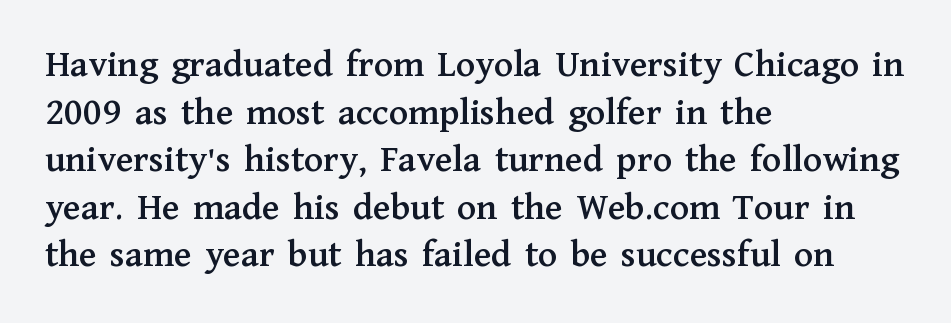
The image shows 39 px serif type, upright; set left-aligned, line spacing 1.22x, normal letter spacing, not underlined; medium stroke contrast and a medium x-height.
